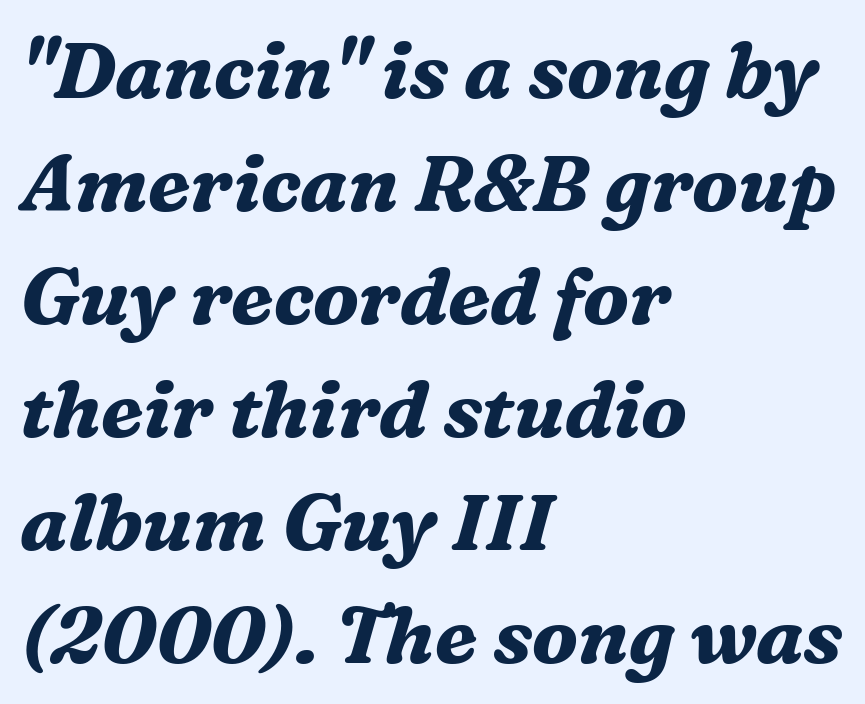
{"serif": "yes", "italic": "yes", "lean": "right", "slant_degrees": 16, "bold": "yes", "weight": "bold", "width": "normal", "stroke_contrast": "medium", "x_height": "medium", "monospaced": "no", "underline": "no", "align": "left", "line_spacing": "normal", "line_spacing_ratio": 1.43, "letter_spacing": "normal", "letter_spacing_em": 0.0, "glyph_px": 79}
